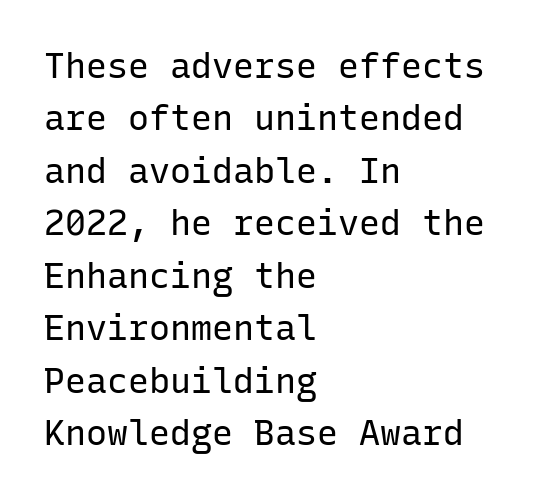
The image shows 35 px regular-weight sans-serif type, upright, monospaced; set left-aligned, normal line spacing (1.5x), normal letter spacing, not underlined; low stroke contrast and a medium x-height.
